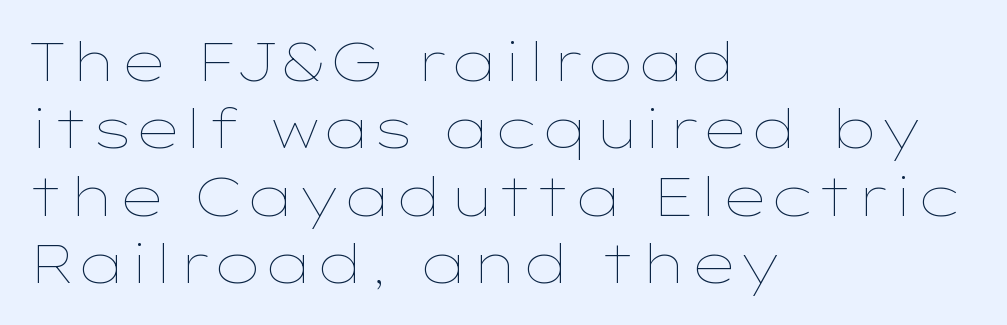
Q: Is the text bold? A: No.
Q: Is the text italic (slanted)? A: No, it is upright.
Q: Is the text underlined? A: No.
Q: How is the paragraph aligned? A: Left-aligned.
Q: Is the spacing between letters normal or unusually wide? A: Normal.
Q: Is the spacing between lines tight, normal or loose? A: Normal.
Q: Width (condensed, normal, or wide)? A: Wide.
Q: Stroke contrast? A: Low.
Q: x-height? A: Medium.
Q: Monospaced? A: No.
